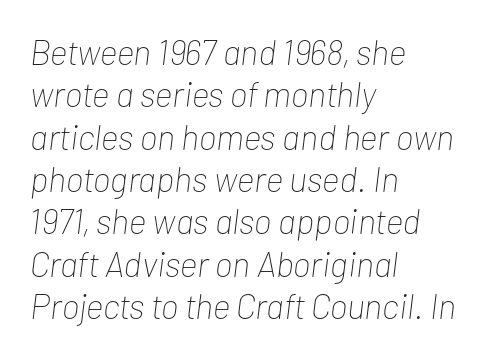
{"italic": "yes", "lean": "right", "slant_degrees": 7, "bold": "no", "weight": "thin", "width": "condensed", "stroke_contrast": "low", "x_height": "medium", "monospaced": "no", "underline": "no", "align": "left", "line_spacing_ratio": 1.21, "letter_spacing": "normal", "letter_spacing_em": 0.0, "glyph_px": 35}
